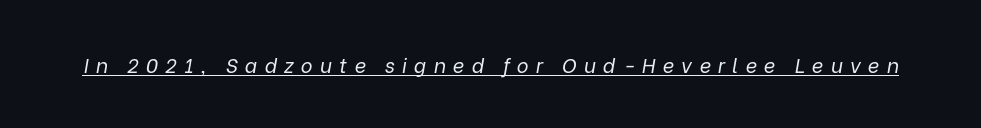
The image shows 20 px text type, italic (leaning right); set unusually wide letter spacing (+0.36 em), underlined.
